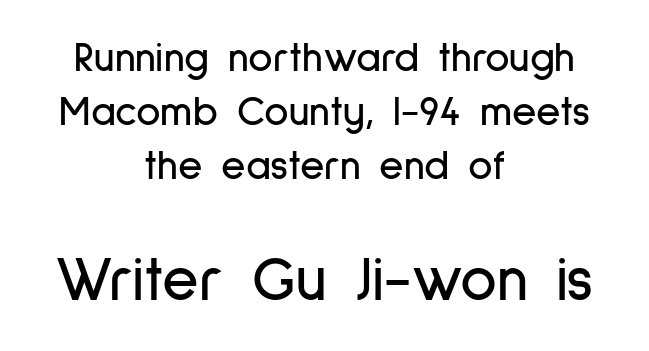
The rendering positions every line midway between the sides. The gaps between neighbouring characters are ordinary and unremarkable. A sans-serif font was chosen for this passage. The glyphs are unaccompanied by any horizontal stroke below them. In terms of leading, this rendering sits right in the middle. These lines are rendered in a variable-pitch font.
